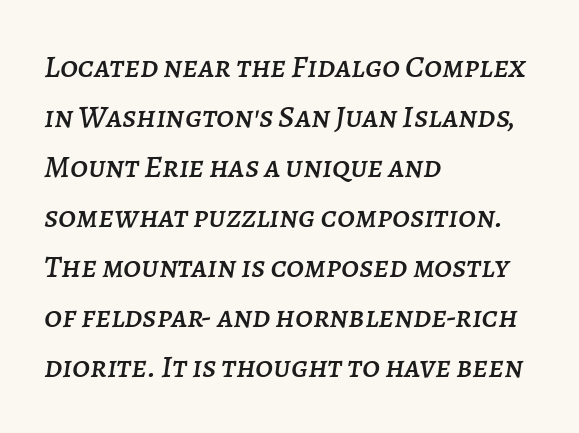
The image shows 32 px text type, italic (leaning right); set left-aligned, normal line spacing (1.56x), normal letter spacing, not underlined; low stroke contrast and a large x-height.
